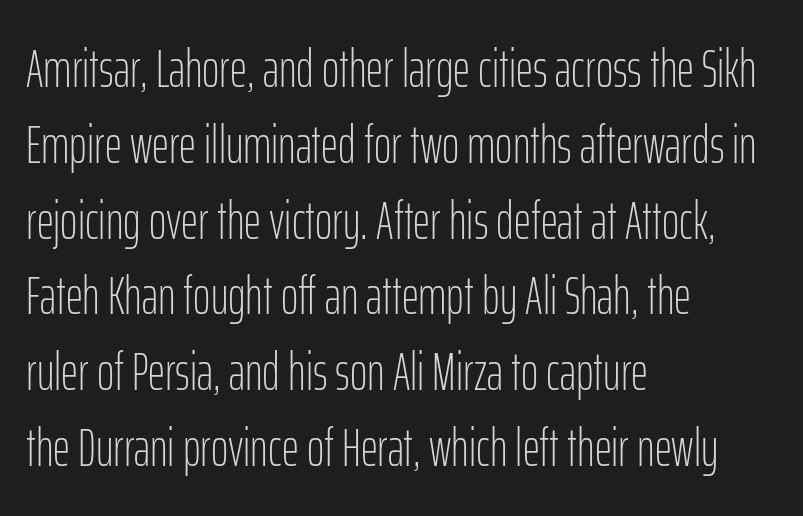
{"serif": "no", "italic": "no", "bold": "no", "weight": "light", "width": "condensed", "stroke_contrast": "low", "x_height": "medium", "monospaced": "no", "underline": "no", "align": "left", "line_spacing": "normal", "line_spacing_ratio": 1.43, "letter_spacing": "normal", "letter_spacing_em": 0.0, "glyph_px": 53}
